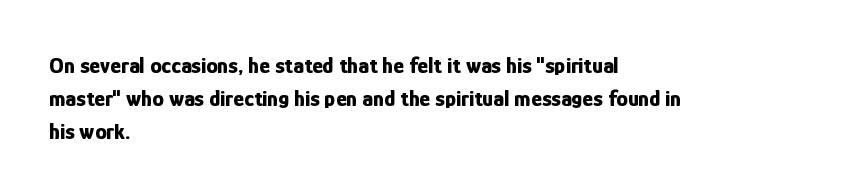
The image shows 23 px bold type, upright; set left-aligned, normal line spacing (1.43x), normal letter spacing, not underlined.
